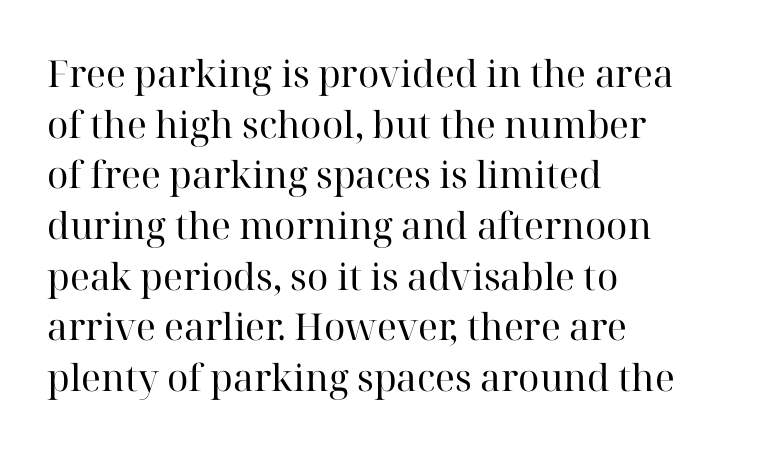
The lettering stays uniformly vertical, giving the passage a roman look. The glyphs are unaccompanied by any horizontal stroke below them. You can tell from the footed stems that serif type was used. Baseline-to-baseline distance is the conventional proportion of letter height. Compared with a centered layout, this one pins lines to the left instead. Stem width sits at or under what a default text font uses.
